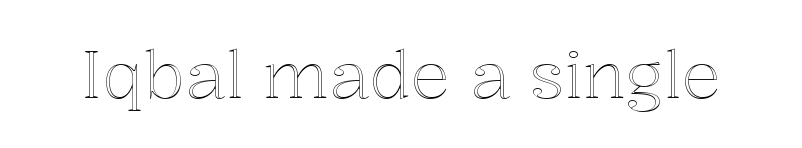
{"italic": "no", "width": "normal", "x_height": "medium", "monospaced": "no", "underline": "no", "letter_spacing": "normal", "letter_spacing_em": 0.0, "glyph_px": 65}
